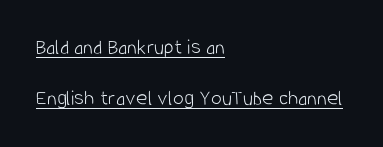
The weight would be labelled regular, book, light, or lighter still. This sample is left-justified, so line endings fall wherever the words run out. No extra tracking has been applied to these lines. Somebody hit Ctrl+U on this one — the words are underlined.
